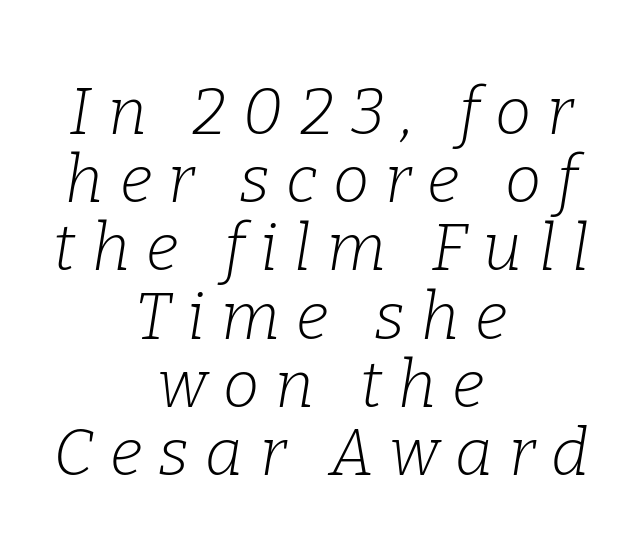
Q: Is the text bold? A: No.
Q: Is the text italic (slanted)? A: Yes, it leans right by about 9 degrees.
Q: Is the typeface a serif or a sans-serif typeface? A: Serif.
Q: Is the text underlined? A: No.
Q: How is the paragraph aligned? A: Centered.
Q: Is the spacing between letters normal or unusually wide? A: Unusually wide.
Q: Is the spacing between lines tight, normal or loose? A: Tight.
Q: Width (condensed, normal, or wide)? A: Normal.
Q: Stroke contrast? A: Low.
Q: x-height? A: Medium.
Q: Monospaced? A: No.
